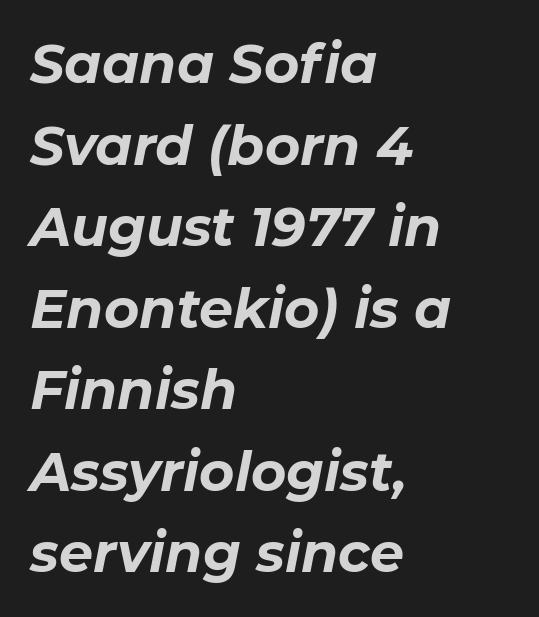
{"italic": "yes", "lean": "right", "slant_degrees": 11, "bold": "yes", "weight": "bold", "width": "normal", "stroke_contrast": "low", "x_height": "medium", "monospaced": "no", "underline": "no", "align": "left", "line_spacing": "normal", "line_spacing_ratio": 1.51, "letter_spacing": "normal", "letter_spacing_em": 0.0, "glyph_px": 54}
